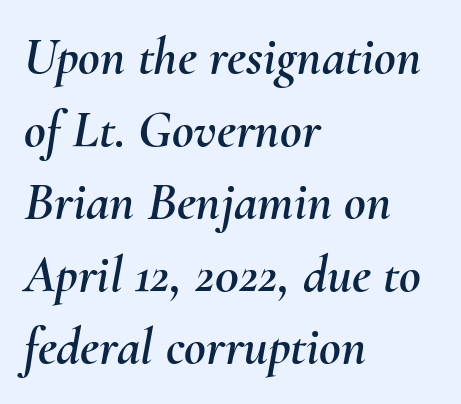
Q: Is the text italic (slanted)? A: Yes, it leans right by about 10 degrees.
Q: Is the text underlined? A: No.
Q: How is the paragraph aligned? A: Left-aligned.
Q: Is the spacing between letters normal or unusually wide? A: Normal.
Q: Is the spacing between lines tight, normal or loose? A: Normal.
Q: Width (condensed, normal, or wide)? A: Normal.
Q: Stroke contrast? A: Medium.
Q: x-height? A: Small.
Q: Monospaced? A: No.
